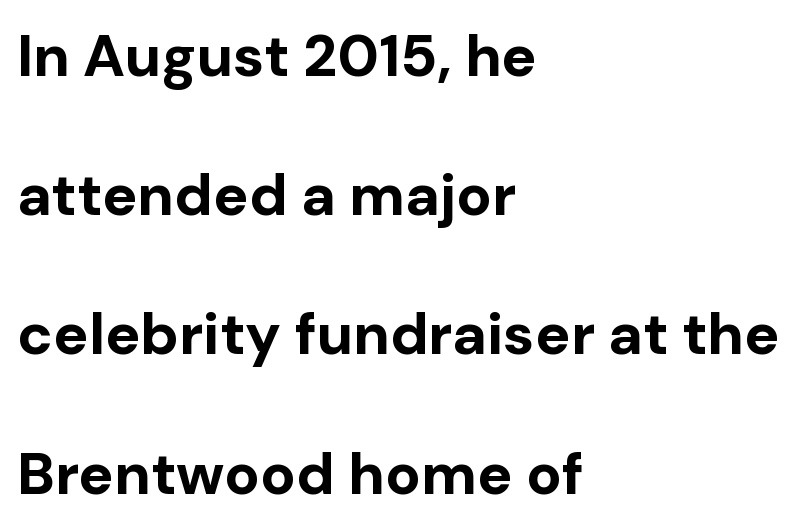
The image shows 59 px bold sans-serif type, upright; set left-aligned, loose line spacing (2.36x), normal letter spacing, not underlined; low stroke contrast and a medium x-height.
